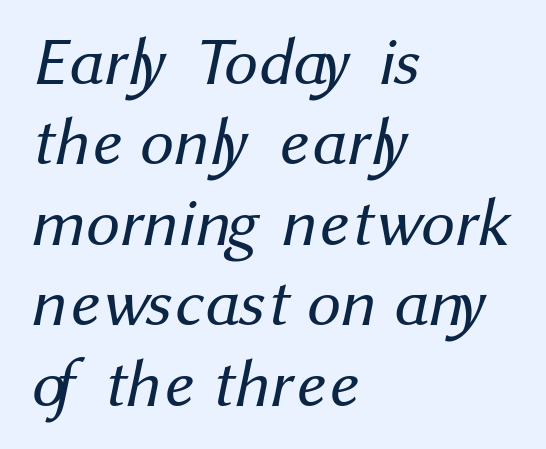
{"serif": "no", "bold": "no", "weight": "regular", "width": "normal", "stroke_contrast": "medium", "x_height": "medium", "monospaced": "no", "underline": "no", "align": "left", "line_spacing_ratio": 1.2, "letter_spacing": "normal", "letter_spacing_em": 0.0, "glyph_px": 67}
